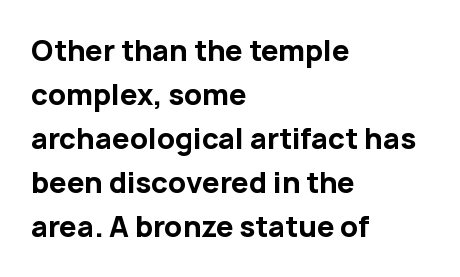
The image shows 28 px bold sans-serif type, upright; set left-aligned, normal line spacing (1.57x), normal letter spacing, not underlined; low stroke contrast and a medium x-height.
